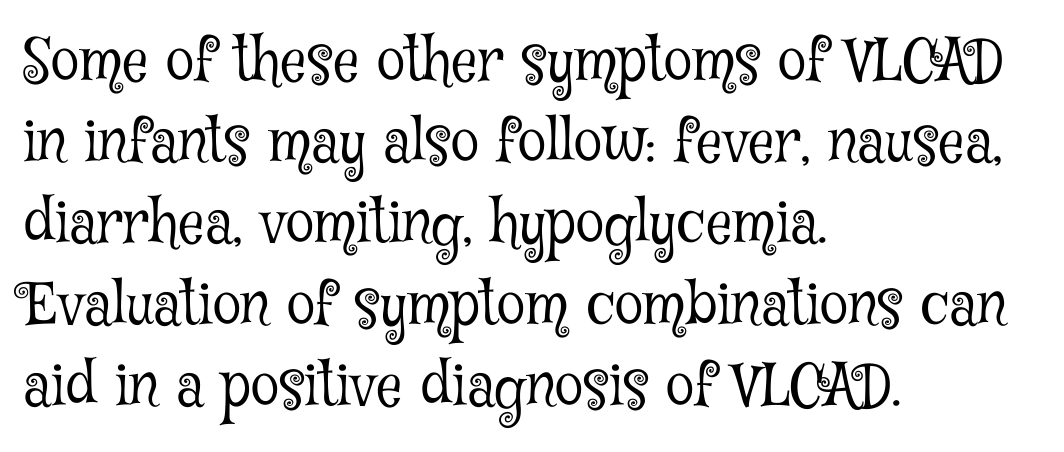
Q: Is the text bold? A: No.
Q: Is the text italic (slanted)? A: No, it is upright.
Q: Is the typeface a serif or a sans-serif typeface? A: Serif.
Q: Is the text underlined? A: No.
Q: How is the paragraph aligned? A: Left-aligned.
Q: Is the spacing between letters normal or unusually wide? A: Normal.
Q: Is the spacing between lines tight, normal or loose? A: Normal.
Q: Width (condensed, normal, or wide)? A: Condensed.
Q: Stroke contrast? A: Low.
Q: x-height? A: Medium.
Q: Monospaced? A: No.
